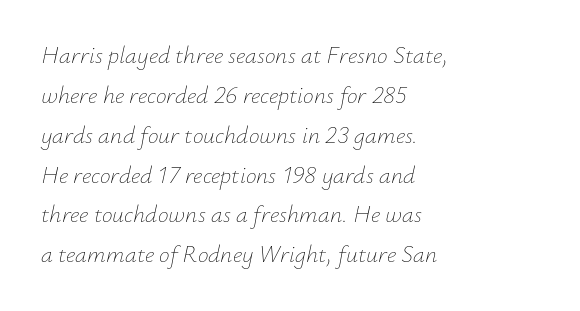
The image shows 24 px text type, italic (leaning right); set left-aligned, normal line spacing (1.66x), normal letter spacing, not underlined.
